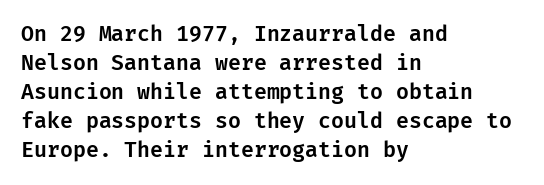
Q: Is the text italic (slanted)? A: No, it is upright.
Q: Is the text underlined? A: No.
Q: How is the paragraph aligned? A: Left-aligned.
Q: Is the spacing between letters normal or unusually wide? A: Normal.
Q: Is the spacing between lines tight, normal or loose? A: Normal.
